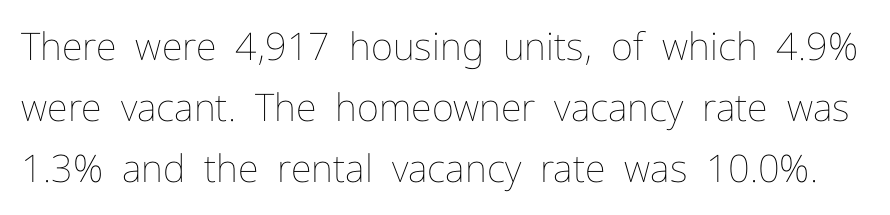
The image shows 38 px thin type, upright; set normal line spacing (1.6x), normal letter spacing, not underlined; low stroke contrast and a medium x-height.
